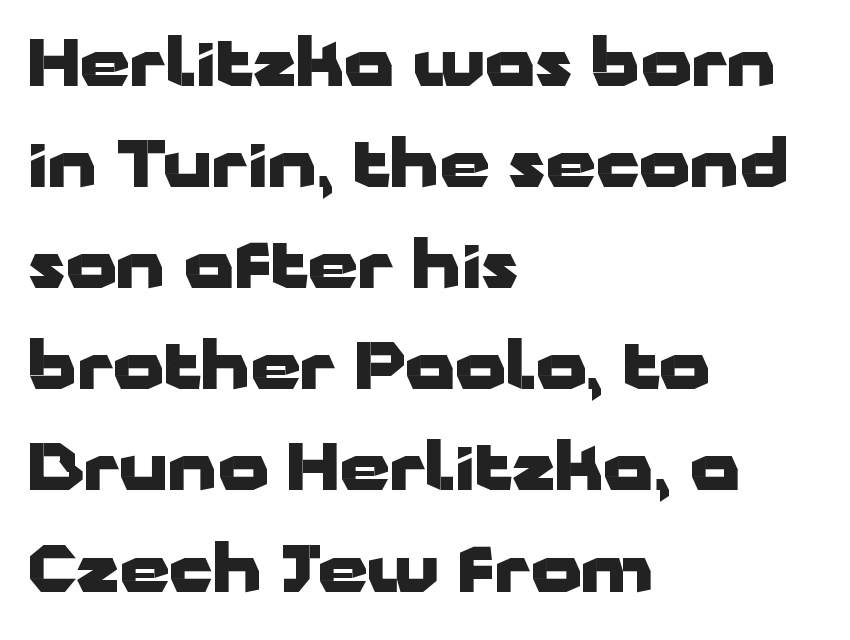
Q: Is the text bold? A: Yes.
Q: Is the text italic (slanted)? A: No, it is upright.
Q: Is the typeface a serif or a sans-serif typeface? A: Sans-serif.
Q: Is the text underlined? A: No.
Q: How is the paragraph aligned? A: Left-aligned.
Q: Is the spacing between letters normal or unusually wide? A: Normal.
Q: Is the spacing between lines tight, normal or loose? A: Normal.
Q: Width (condensed, normal, or wide)? A: Wide.
Q: Stroke contrast? A: Low.
Q: x-height? A: Medium.
Q: Monospaced? A: No.
